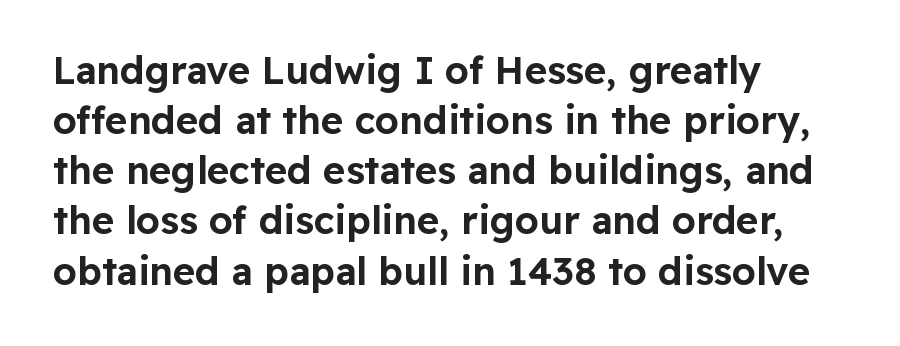
Q: Is the text italic (slanted)? A: No, it is upright.
Q: Is the typeface a serif or a sans-serif typeface? A: Sans-serif.
Q: Is the text underlined? A: No.
Q: How is the paragraph aligned? A: Left-aligned.
Q: Is the spacing between letters normal or unusually wide? A: Normal.
Q: Is the spacing between lines tight, normal or loose? A: Normal.
Q: Width (condensed, normal, or wide)? A: Normal.
Q: Stroke contrast? A: Low.
Q: x-height? A: Medium.
Q: Monospaced? A: No.
